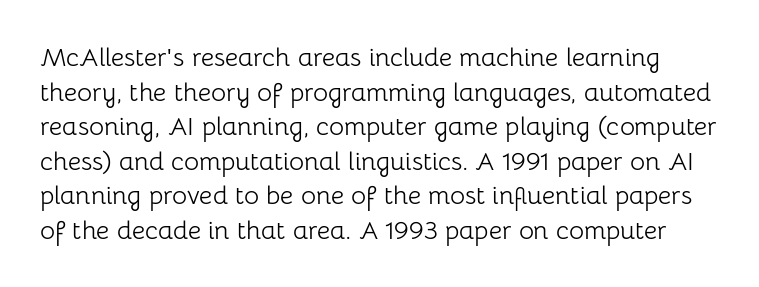
Think standard paragraph weight, or any step lighter than that. The axis of the letterforms is exactly vertical. A typesetter would call this zero additional tracking. Honestly, the row spacing looks completely unremarkable.
